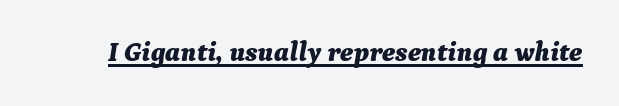
The gaps between neighbouring characters are ordinary and unremarkable. Slant detected: the letters are inclined. The glyphs are accompanied by a horizontal stroke just below them. Stroke thickness is high; the sample reads as a true bold.
